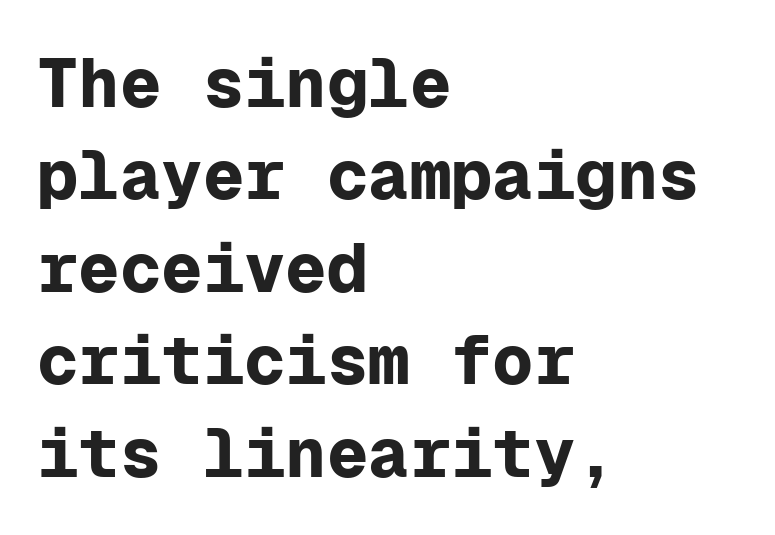
{"serif": "no", "italic": "no", "bold": "yes", "weight": "bold", "width": "normal", "stroke_contrast": "low", "x_height": "medium", "monospaced": "yes", "underline": "no", "align": "left", "line_spacing": "normal", "line_spacing_ratio": 1.34, "letter_spacing": "normal", "letter_spacing_em": 0.0, "glyph_px": 69}
